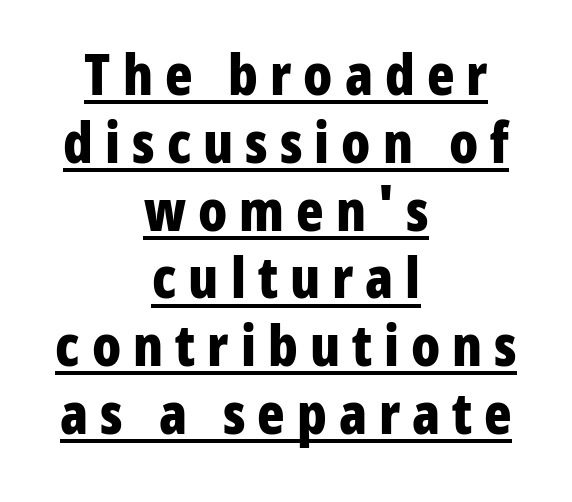
{"serif": "no", "italic": "no", "bold": "yes", "weight": "bold", "width": "condensed", "stroke_contrast": "low", "x_height": "medium", "monospaced": "no", "underline": "yes", "align": "center", "line_spacing_ratio": 1.19, "letter_spacing": "wide", "letter_spacing_em": 0.21, "glyph_px": 57}
